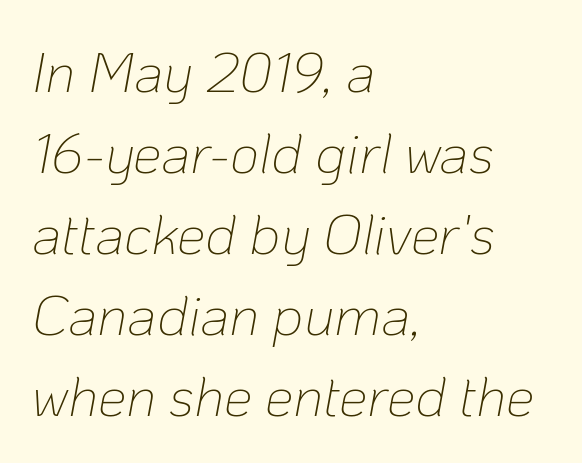
Q: Is the text bold? A: No.
Q: Is the text italic (slanted)? A: Yes, it leans right by about 10 degrees.
Q: Is the text underlined? A: No.
Q: How is the paragraph aligned? A: Left-aligned.
Q: Is the spacing between letters normal or unusually wide? A: Normal.
Q: Is the spacing between lines tight, normal or loose? A: Normal.
Q: Width (condensed, normal, or wide)? A: Normal.
Q: Stroke contrast? A: Low.
Q: x-height? A: Medium.
Q: Monospaced? A: No.
